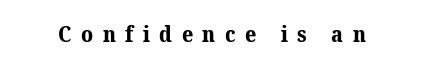
The image shows 22 px bold type; set unusually wide letter spacing (+0.43 em), not underlined.
